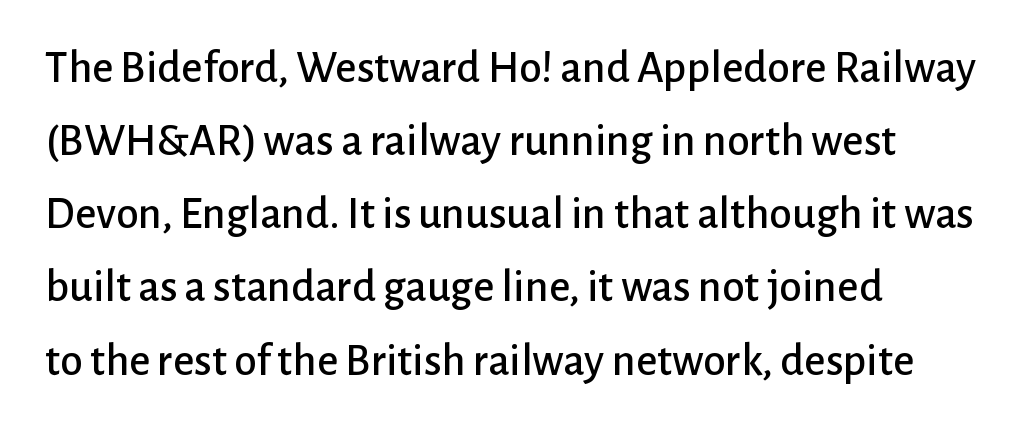
A typesetter would label this face a sans. Inter-character spacing is left at the font's built-in metrics. Unlike italic type, these characters show no tilt at all. A typesetter would call this proportional, since set widths differ per character.
